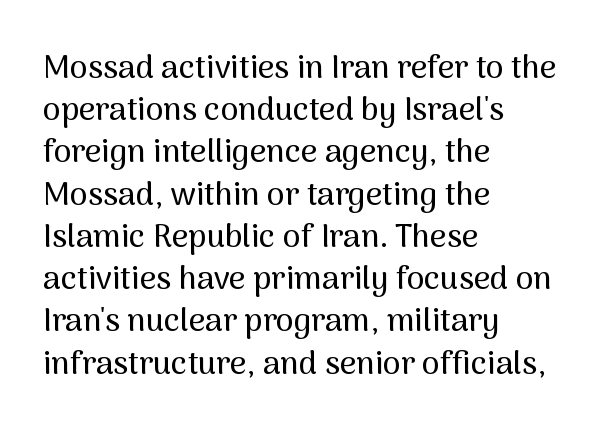
The face used here is proportionally spaced, like ordinary book or web type. A roman cut, with each character standing at attention. The designer left line spacing at the default. Letterform terminals end flat and unadorned throughout the passage.
